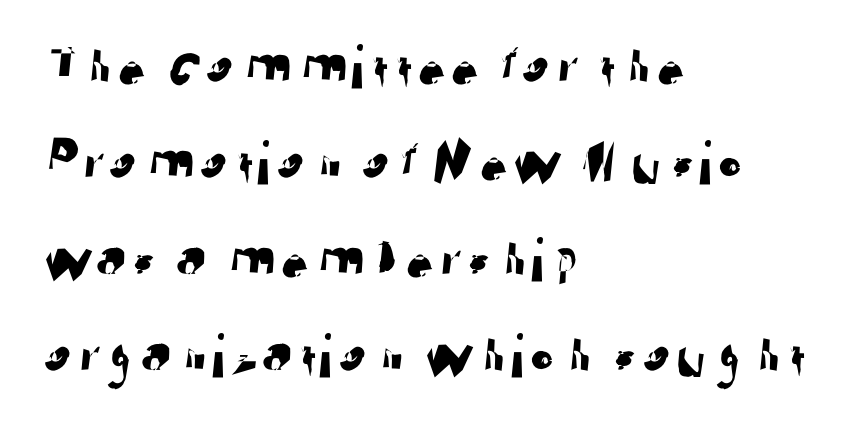
{"serif": "no", "width": "normal", "stroke_contrast": "low", "x_height": "medium", "monospaced": "no", "underline": "no", "align": "left", "line_spacing": "normal", "line_spacing_ratio": 1.53, "letter_spacing": "normal", "letter_spacing_em": 0.0, "glyph_px": 63}
